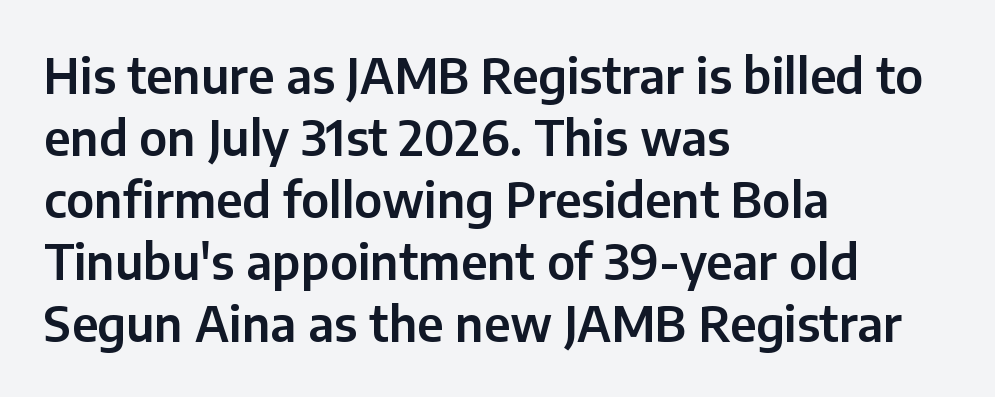
Q: Is the text italic (slanted)? A: No, it is upright.
Q: Is the typeface a serif or a sans-serif typeface? A: Sans-serif.
Q: Is the text underlined? A: No.
Q: How is the paragraph aligned? A: Left-aligned.
Q: Is the spacing between letters normal or unusually wide? A: Normal.
Q: Is the spacing between lines tight, normal or loose? A: Normal.
Q: Width (condensed, normal, or wide)? A: Normal.
Q: Stroke contrast? A: Low.
Q: x-height? A: Medium.
Q: Monospaced? A: No.
